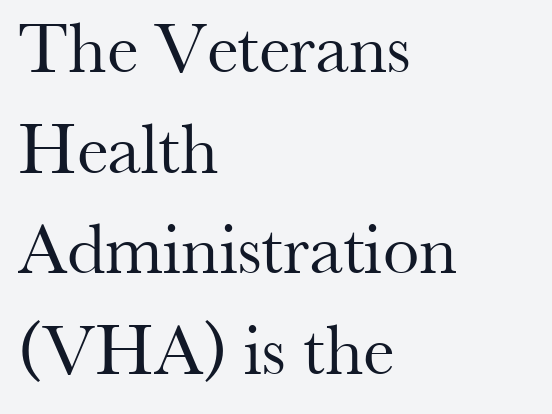
{"serif": "yes", "italic": "no", "bold": "no", "weight": "regular", "width": "normal", "stroke_contrast": "medium", "x_height": "small", "monospaced": "no", "underline": "no", "align": "left", "line_spacing": "normal", "line_spacing_ratio": 1.38, "letter_spacing": "normal", "letter_spacing_em": 0.0, "glyph_px": 73}
